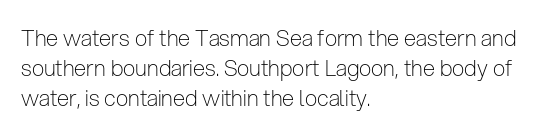
The image shows 22 px text type, upright; set left-aligned, normal line spacing (1.36x), normal letter spacing, not underlined.
